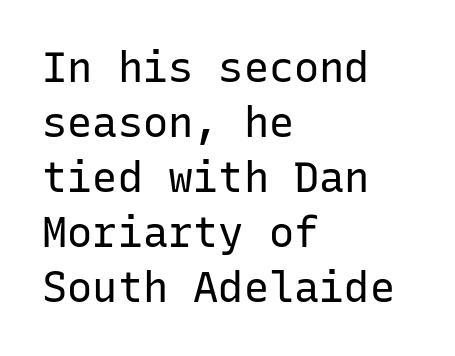
The image shows 42 px regular-weight sans-serif type, upright, monospaced; set left-aligned, normal line spacing (1.31x), normal letter spacing, not underlined; low stroke contrast and a medium x-height.
